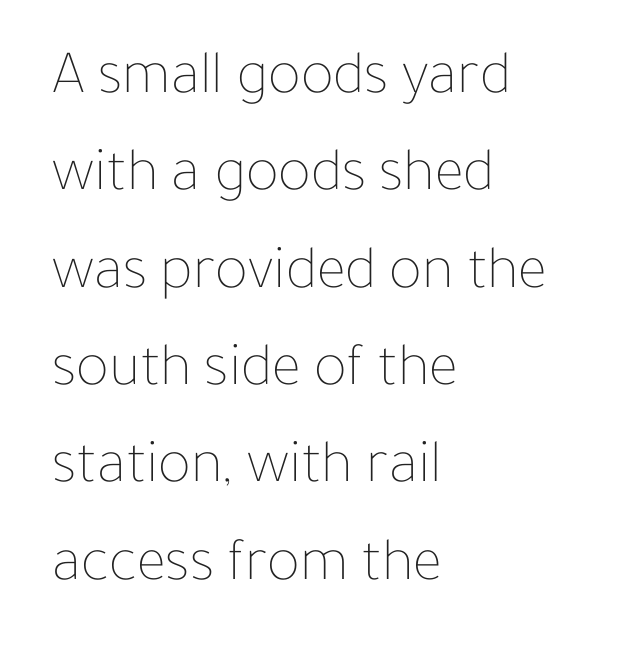
The axis of the letterforms is exactly vertical. All the whitespace from short lines collects on the right. The typeface has the unassuming heft of standard copy or less. Students, note that the glyphs here touch the page at normal intervals.
